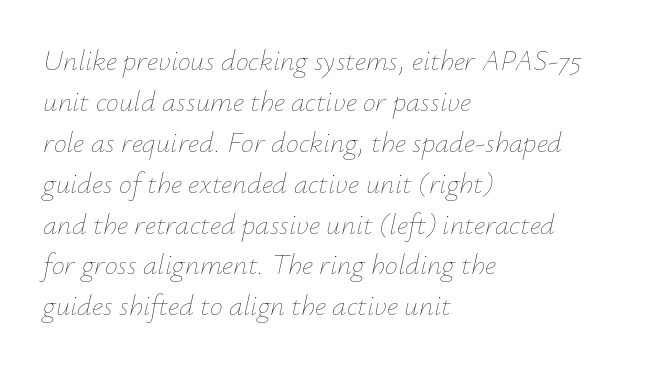
Q: Is the text bold? A: No.
Q: Is the text italic (slanted)? A: Yes, it leans right by about 12 degrees.
Q: Is the text underlined? A: No.
Q: How is the paragraph aligned? A: Left-aligned.
Q: Is the spacing between letters normal or unusually wide? A: Normal.
Q: Is the spacing between lines tight, normal or loose? A: Normal.
Q: Width (condensed, normal, or wide)? A: Normal.
Q: Stroke contrast? A: Low.
Q: x-height? A: Small.
Q: Monospaced? A: No.
